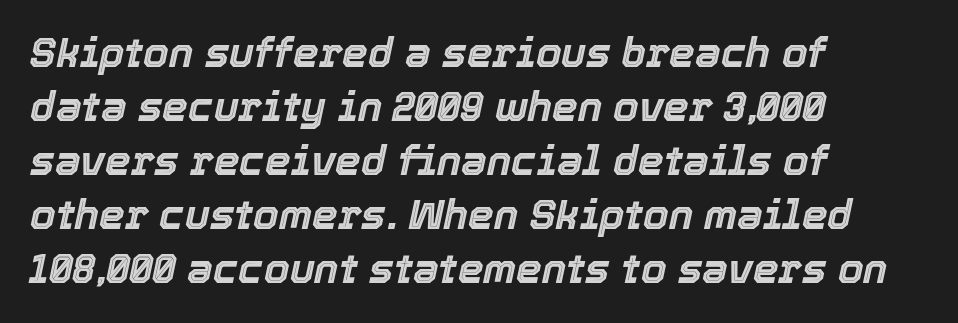
{"italic": "yes", "lean": "right", "slant_degrees": 12, "width": "normal", "x_height": "medium", "monospaced": "no", "underline": "no", "align": "left", "line_spacing": "normal", "line_spacing_ratio": 1.32, "letter_spacing": "normal", "letter_spacing_em": 0.0, "glyph_px": 41}
